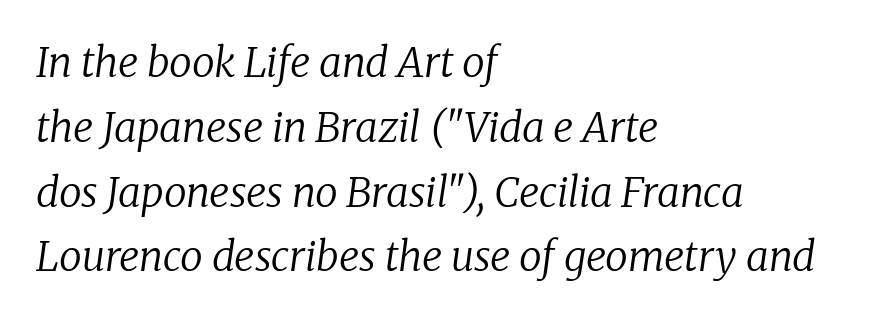
{"serif": "yes", "italic": "yes", "lean": "right", "slant_degrees": 8, "bold": "no", "weight": "regular", "width": "normal", "stroke_contrast": "low", "x_height": "medium", "monospaced": "no", "underline": "no", "align": "left", "line_spacing": "normal", "line_spacing_ratio": 1.58, "letter_spacing": "normal", "letter_spacing_em": 0.0, "glyph_px": 41}
